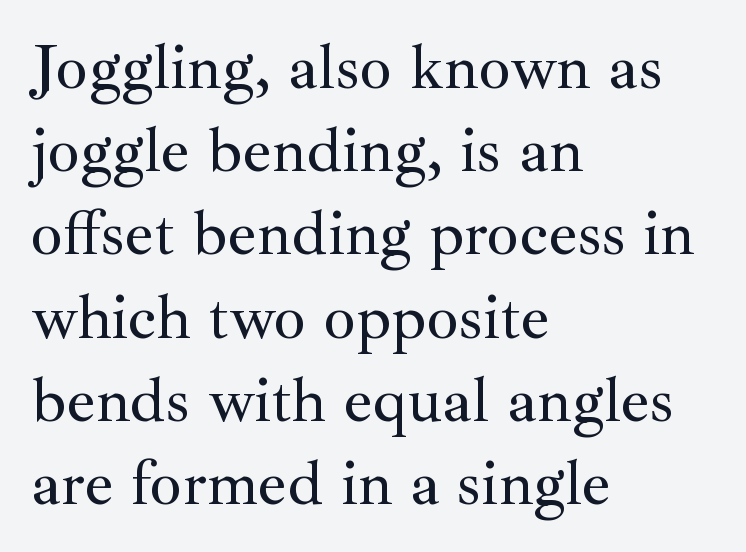
The image shows 64 px serif type, upright; set left-aligned, normal line spacing (1.3x), normal letter spacing, not underlined; medium stroke contrast and a small x-height.
